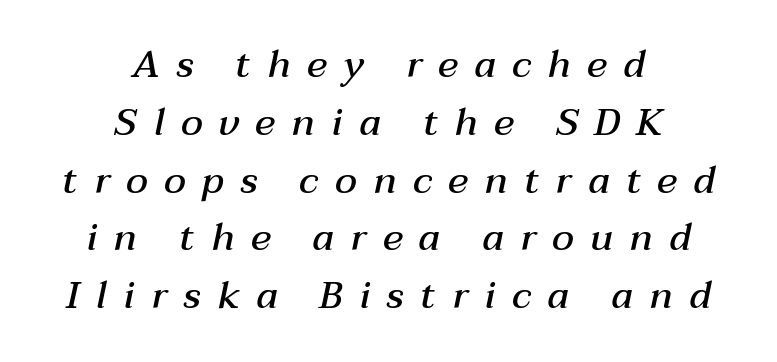
Q: Is the text bold? A: Semi-bold.
Q: Is the text italic (slanted)? A: Yes, it leans right by about 12 degrees.
Q: Is the text underlined? A: No.
Q: How is the paragraph aligned? A: Centered.
Q: Is the spacing between letters normal or unusually wide? A: Unusually wide.
Q: Is the spacing between lines tight, normal or loose? A: Normal.
Q: Width (condensed, normal, or wide)? A: Normal.
Q: Stroke contrast? A: Medium.
Q: x-height? A: Medium.
Q: Monospaced? A: No.
